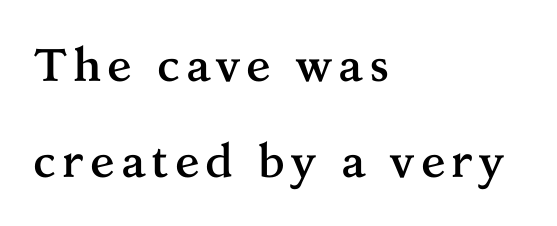
Q: Is the text bold? A: Yes.
Q: Is the text italic (slanted)? A: No, it is upright.
Q: Is the typeface a serif or a sans-serif typeface? A: Serif.
Q: Is the text underlined? A: No.
Q: How is the paragraph aligned? A: Left-aligned.
Q: Is the spacing between lines tight, normal or loose? A: Loose.
Q: Width (condensed, normal, or wide)? A: Normal.
Q: Stroke contrast? A: Medium.
Q: x-height? A: Medium.
Q: Monospaced? A: No.
